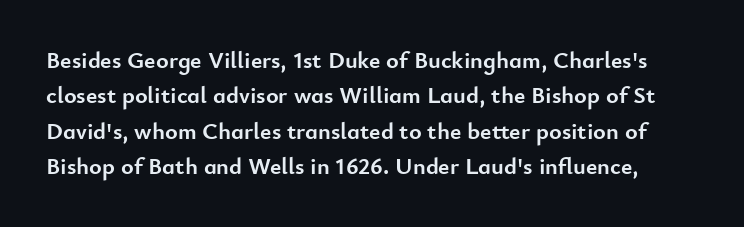
Q: Is the text bold? A: Yes.
Q: Is the text italic (slanted)? A: No, it is upright.
Q: Is the text underlined? A: No.
Q: Is the spacing between letters normal or unusually wide? A: Normal.
Q: Is the spacing between lines tight, normal or loose? A: Normal.
